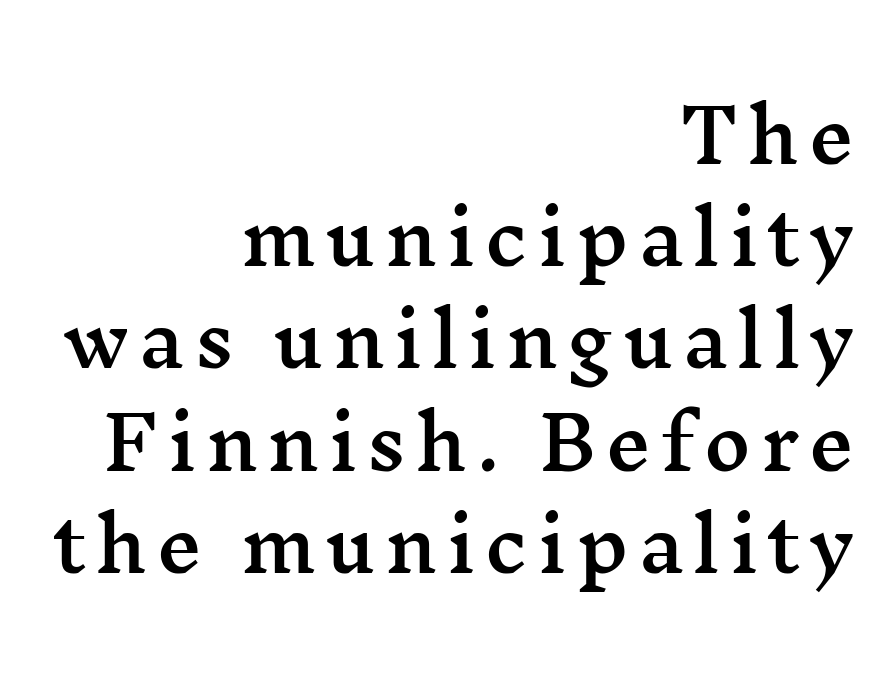
Q: Is the text italic (slanted)? A: No, it is upright.
Q: Is the typeface a serif or a sans-serif typeface? A: Serif.
Q: Is the text underlined? A: No.
Q: How is the paragraph aligned? A: Right-aligned.
Q: Is the spacing between lines tight, normal or loose? A: Normal.
Q: Width (condensed, normal, or wide)? A: Wide.
Q: Stroke contrast? A: Medium.
Q: x-height? A: Medium.
Q: Monospaced? A: No.
